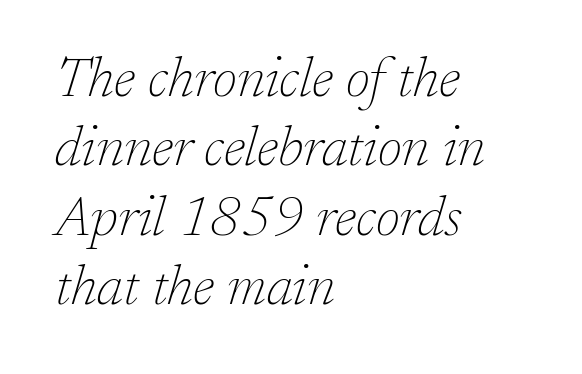
The space between consecutive lines is moderate. In terms of letterspacing, this is plain default setting. These lines are rendered in a variable-pitch font. Classification — serif. No letter is thick-stroked: the sample isn't bold.
